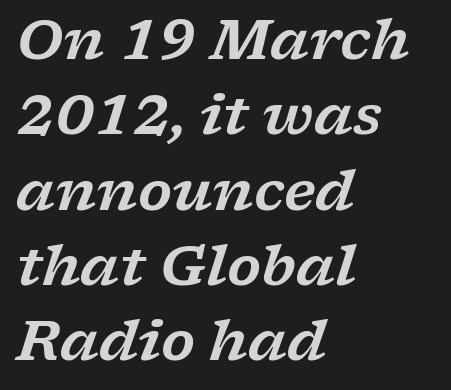
The image shows 55 px wide serif type, italic (leaning right); set left-aligned, normal line spacing (1.37x), normal letter spacing, not underlined; low stroke contrast and a medium x-height.
